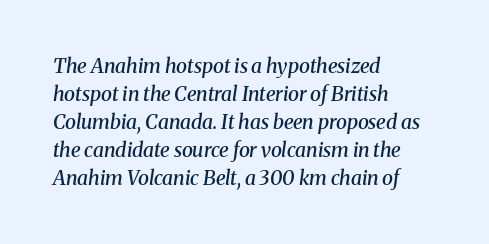
{"italic": "yes", "lean": "right", "slant_degrees": 8, "bold": "semi", "underline": "no", "align": "left", "line_spacing": "normal", "line_spacing_ratio": 1.4, "letter_spacing": "normal", "letter_spacing_em": 0.0, "glyph_px": 20}
